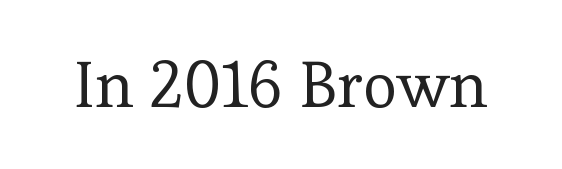
Descenders are the only things crossing below the line. Standard letterfit; no display-style spreading of the glyphs. Here the designer chose a conventional face with non-uniform glyph widths. Type style note: has serifs. Upright lettering throughout.
